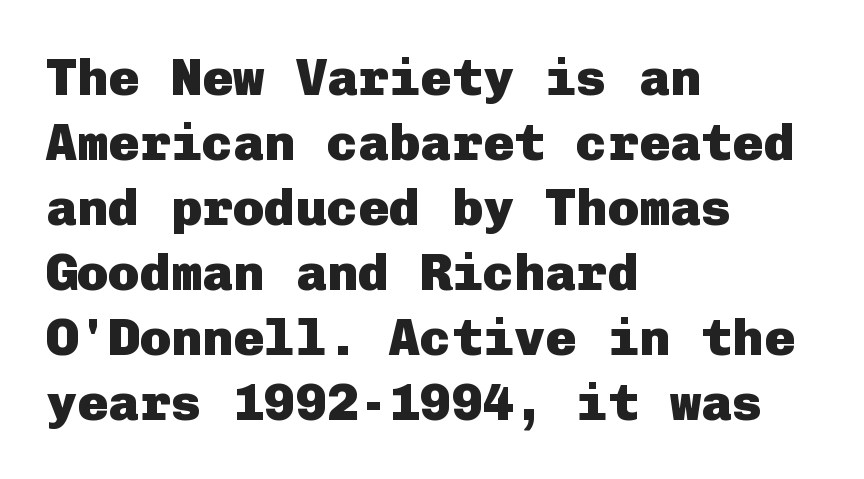
Typeset ragged right — the left edge is the straight one. Chunky letters — that's bold for sure. You can tell from the bare stems that sans-serif type was used. This is the regular roman posture of the typeface.
